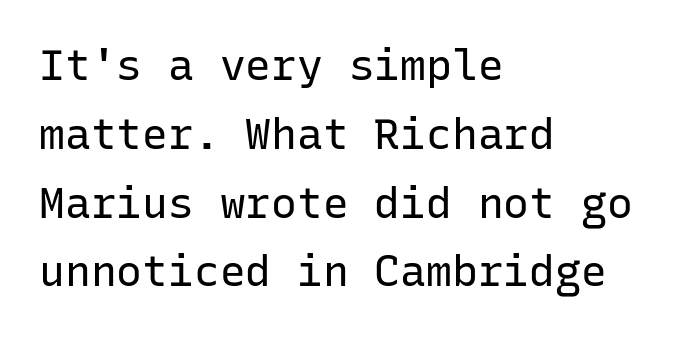
The typeface chosen for these lines omits serifs. The passage shown is typed in a monospace face where columns stay perfectly aligned. One glance says typical: line gaps are just what's usual. Vertical stems look standard width or narrower in stroke.
